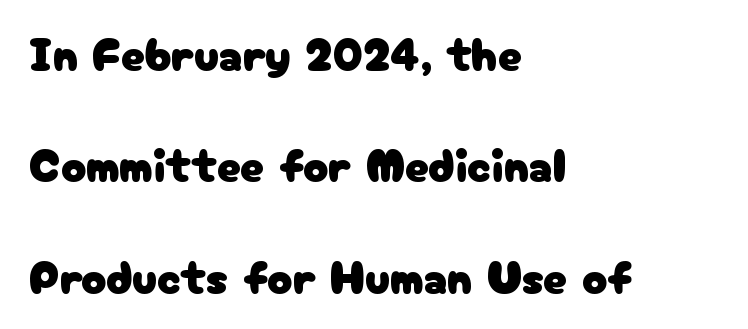
{"serif": "no", "italic": "no", "width": "normal", "stroke_contrast": "low", "x_height": "medium", "monospaced": "no", "underline": "no", "align": "left", "line_spacing": "loose", "line_spacing_ratio": 2.37, "letter_spacing": "normal", "letter_spacing_em": 0.0, "glyph_px": 47}
